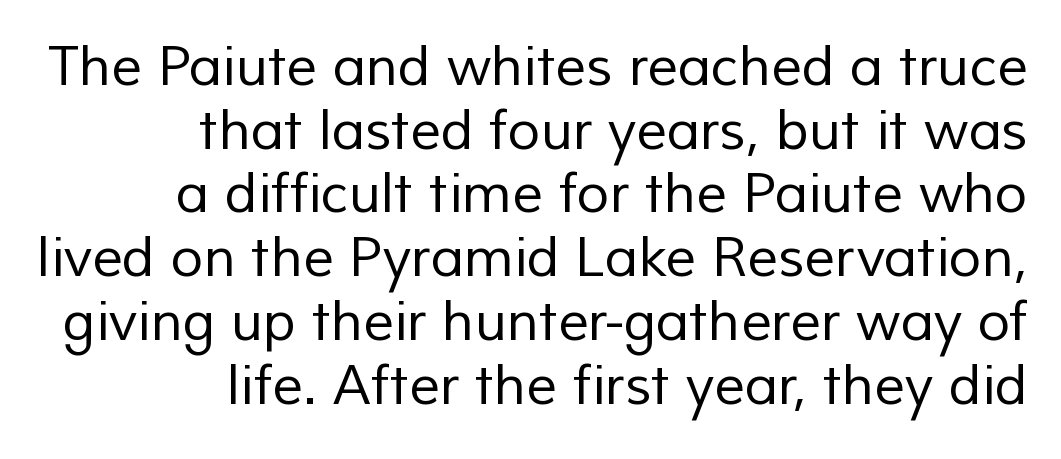
The image shows 54 px regular-weight sans-serif type; set right-aligned, line spacing 1.18x, normal letter spacing, not underlined; low stroke contrast and a medium x-height.
